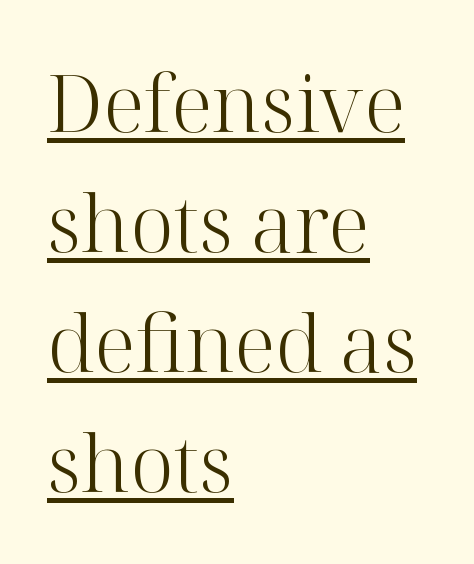
The image shows 79 px light serif type, upright; set left-aligned, normal line spacing (1.52x), normal letter spacing, underlined; high stroke contrast and a medium x-height.
